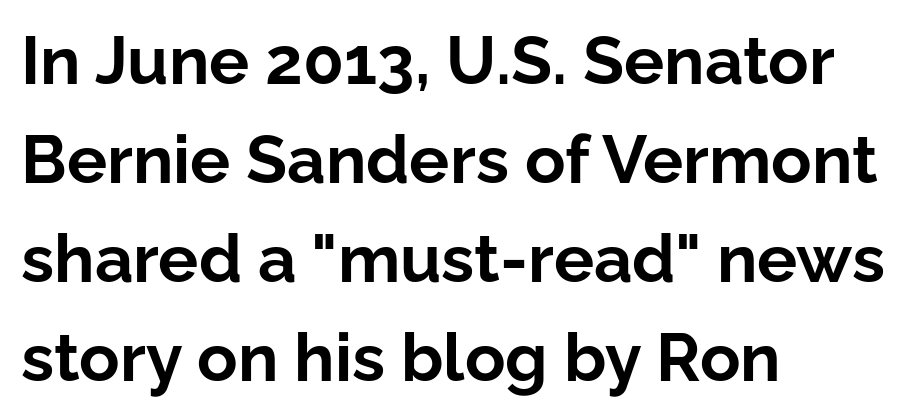
{"serif": "no", "italic": "no", "bold": "yes", "weight": "bold", "width": "normal", "stroke_contrast": "low", "x_height": "medium", "monospaced": "no", "underline": "no", "align": "left", "line_spacing": "normal", "line_spacing_ratio": 1.48, "letter_spacing": "normal", "letter_spacing_em": 0.0, "glyph_px": 67}
